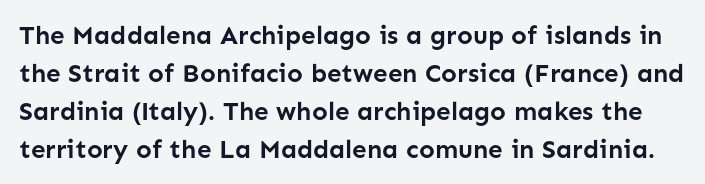
{"italic": "no", "bold": "yes", "underline": "no", "line_spacing": "normal", "line_spacing_ratio": 1.46, "letter_spacing": "normal", "letter_spacing_em": 0.0, "glyph_px": 26}
